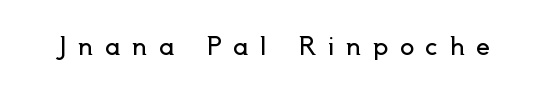
Words float on clear page, feet unadorned. The line texture is sparse and dotted thanks to wide tracking. Stems here are at most as thick as an everyday book face. Upright lettering throughout.
